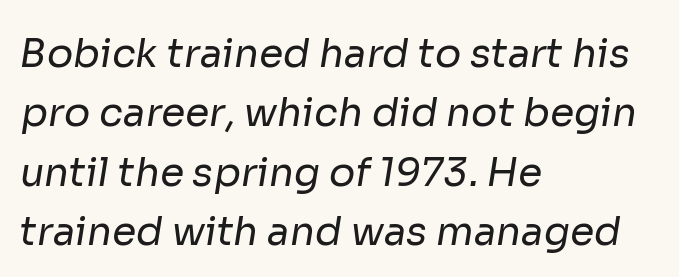
{"serif": "no", "bold": "no", "weight": "regular", "width": "normal", "stroke_contrast": "low", "x_height": "medium", "monospaced": "no", "underline": "no", "align": "left", "line_spacing": "normal", "line_spacing_ratio": 1.52, "letter_spacing": "normal", "letter_spacing_em": 0.0, "glyph_px": 39}
